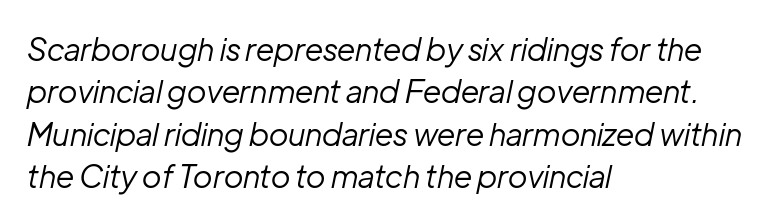
An italicized treatment has been applied to the whole sample. Does the leading feel generous? No, just average. A typesetter would call this proportional, since set widths differ per character. This rendering uses left alignment, leaving the right contour irregular. Standard letterfit; no display-style spreading of the glyphs.
